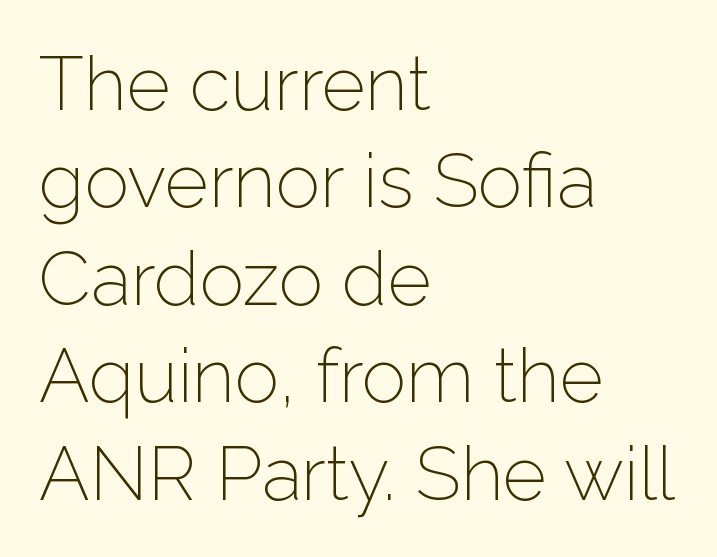
The image shows 75 px light sans-serif type, upright; set left-aligned, normal line spacing (1.3x), normal letter spacing, not underlined; low stroke contrast and a medium x-height.
